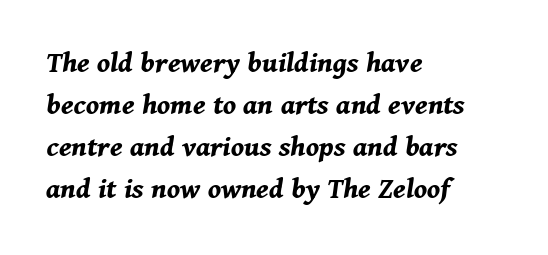
Every letter is thick-stroked: bold, no question. Character widths vary here, with narrow letters taking less room than wide ones. If you drew a ruler down the left edge, every line would touch it. Descenders hang freely into open space. Tracking value appears to be zero — textbook default spacing. When letters slant like this, we call the style italic.
